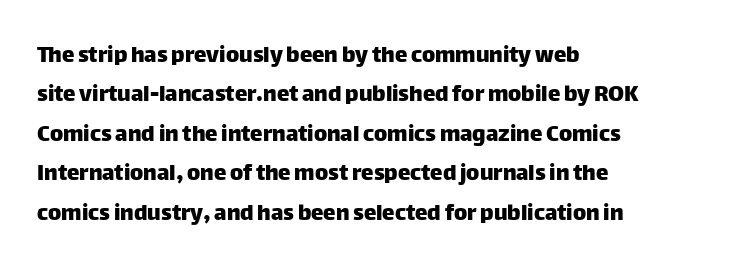
{"italic": "no", "underline": "no", "align": "left", "line_spacing": "normal", "line_spacing_ratio": 1.58, "letter_spacing": "normal", "letter_spacing_em": 0.0, "glyph_px": 25}
